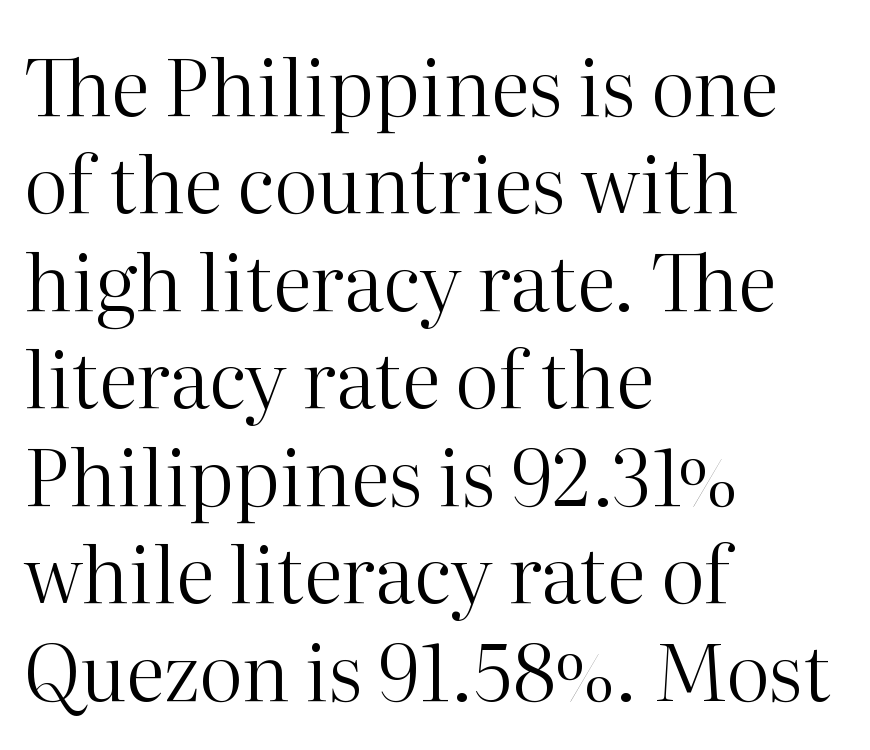
The image shows 78 px regular-weight serif type, upright; set left-aligned, normal line spacing (1.25x), normal letter spacing, not underlined; high stroke contrast and a medium x-height.
